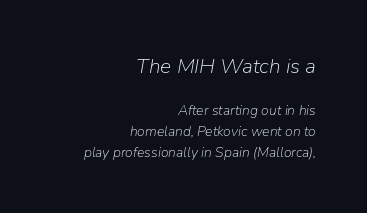
{"italic": "yes", "lean": "right", "slant_degrees": 9, "bold": "no", "underline": "no", "align": "right", "line_spacing": "normal", "line_spacing_ratio": 1.51, "letter_spacing": "normal", "letter_spacing_em": 0.0, "larger_block": "first", "size_ratio": 1.5, "glyph_px": 21}
